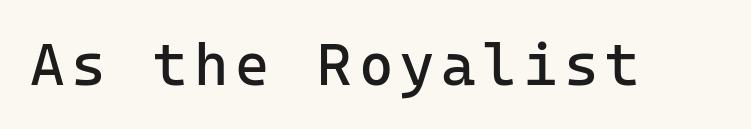
{"serif": "no", "italic": "no", "bold": "no", "weight": "regular", "width": "normal", "stroke_contrast": "low", "x_height": "medium", "underline": "no", "glyph_px": 59}
